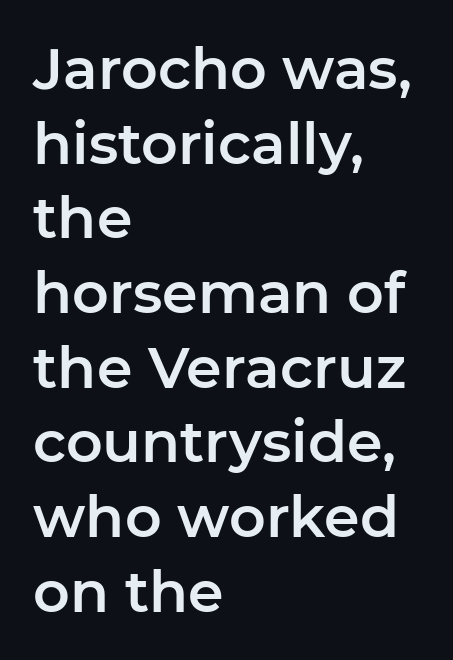
{"serif": "no", "italic": "no", "width": "normal", "stroke_contrast": "low", "x_height": "medium", "monospaced": "no", "underline": "no", "align": "left", "line_spacing": "normal", "line_spacing_ratio": 1.31, "letter_spacing": "normal", "letter_spacing_em": 0.0, "glyph_px": 57}
